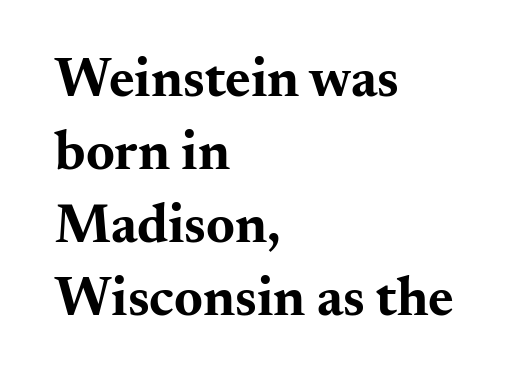
The image shows 55 px bold, wide serif type, upright; set left-aligned, normal line spacing (1.33x), normal letter spacing, not underlined; medium stroke contrast and a small x-height.
